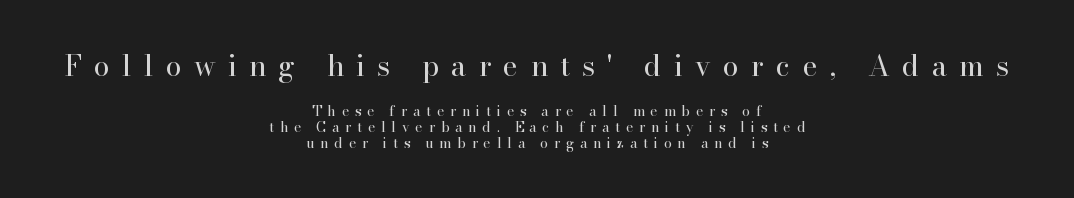
Ascenders rise straight up at ninety degrees. If you squint, the top block still reads clearly — it's the larger of the two. The foot of each line stays bare and open. Unbolded letterforms with no extra heft. Yep, those are serifs on the letters.
